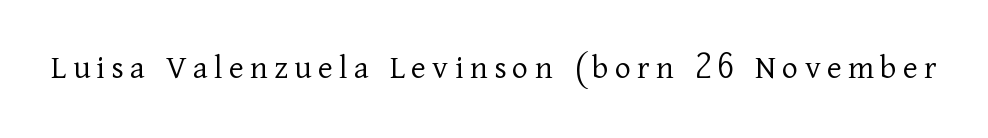
{"serif": "yes", "italic": "no", "bold": "no", "weight": "light", "width": "normal", "stroke_contrast": "low", "x_height": "medium", "monospaced": "no", "underline": "no", "glyph_px": 35}
